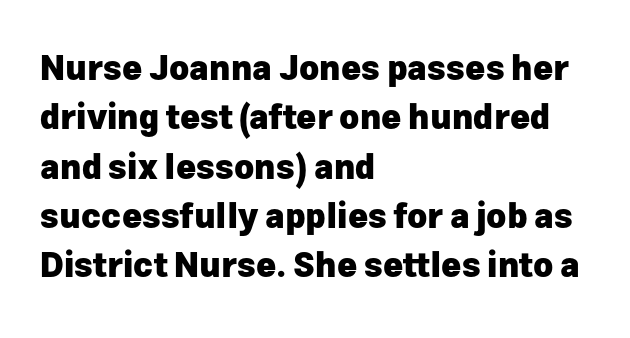
Q: Is the text bold? A: Yes.
Q: Is the text italic (slanted)? A: No, it is upright.
Q: Is the typeface a serif or a sans-serif typeface? A: Sans-serif.
Q: Is the text underlined? A: No.
Q: How is the paragraph aligned? A: Left-aligned.
Q: Is the spacing between letters normal or unusually wide? A: Normal.
Q: Is the spacing between lines tight, normal or loose? A: Normal.
Q: Width (condensed, normal, or wide)? A: Normal.
Q: Stroke contrast? A: Low.
Q: x-height? A: Medium.
Q: Monospaced? A: No.
